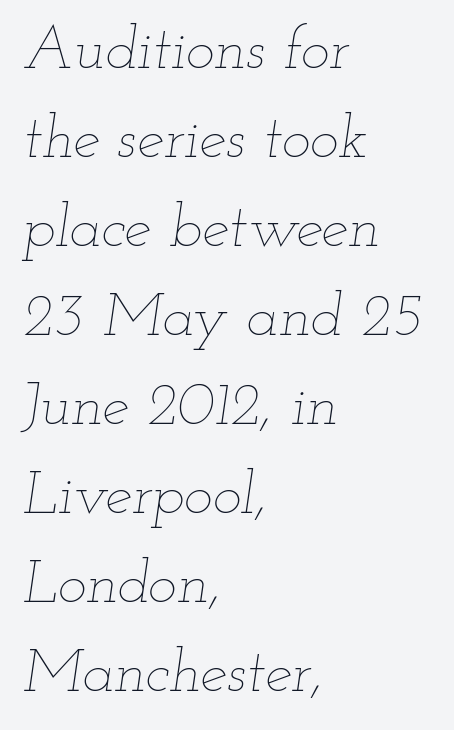
The block of text has a typical density, with ordinary space between rows. When letters slant like this, we call the style italic. Looks like regular typesetting: each glyph gets only the width it needs. No word sits above an underline.
